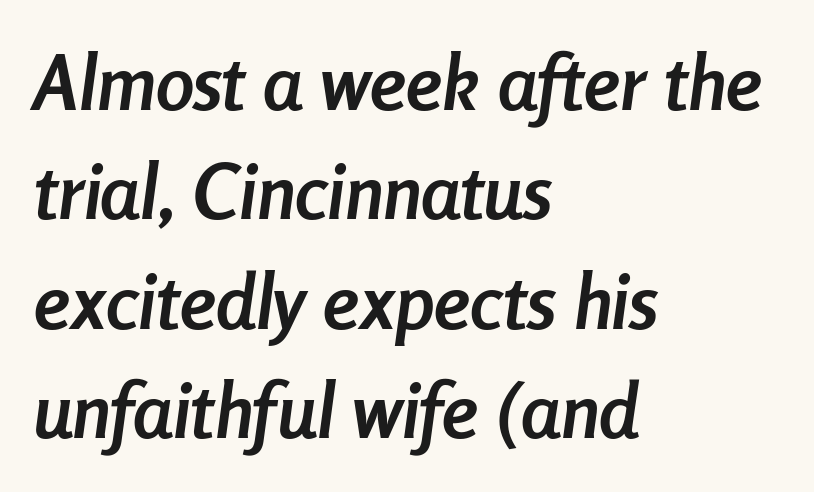
Q: Is the text bold? A: Yes.
Q: Is the text italic (slanted)? A: Yes, it leans right by about 8 degrees.
Q: Is the text underlined? A: No.
Q: How is the paragraph aligned? A: Left-aligned.
Q: Is the spacing between letters normal or unusually wide? A: Normal.
Q: Is the spacing between lines tight, normal or loose? A: Normal.
Q: Width (condensed, normal, or wide)? A: Condensed.
Q: Stroke contrast? A: Low.
Q: x-height? A: Medium.
Q: Monospaced? A: No.
